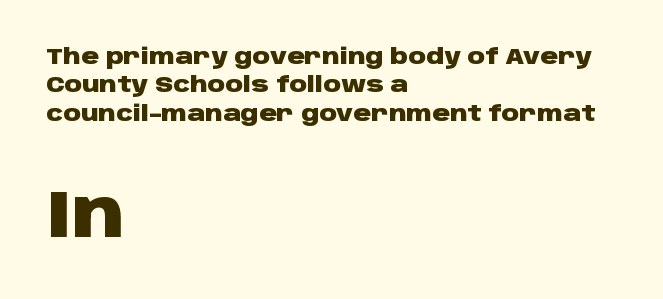
How are the letters spaced? Ordinarily, with no added tracking. The more generous point size was reserved for the lower chunk. Typographically, this falls in the sans-serif category. Varying glyph widths throughout — classic text-font behaviour. Ordinary non-slanted type is in use. A dark, heavy texture on the line: the type is bold.
